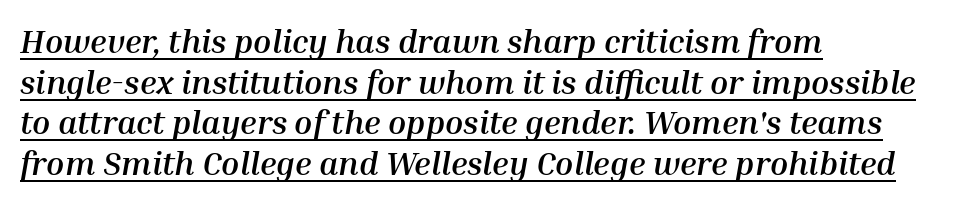
{"italic": "yes", "lean": "right", "slant_degrees": 10, "bold": "yes", "weight": "semibold", "width": "normal", "stroke_contrast": "medium", "x_height": "medium", "monospaced": "no", "underline": "yes", "align": "left", "line_spacing_ratio": 1.23, "letter_spacing": "normal", "letter_spacing_em": 0.0, "glyph_px": 33}
